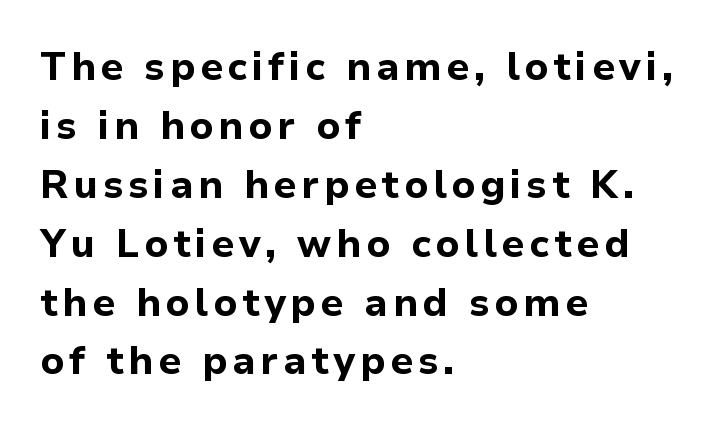
{"serif": "no", "italic": "no", "bold": "yes", "weight": "bold", "width": "normal", "stroke_contrast": "low", "x_height": "medium", "monospaced": "no", "underline": "no", "align": "left", "line_spacing": "normal", "line_spacing_ratio": 1.51, "glyph_px": 39}
